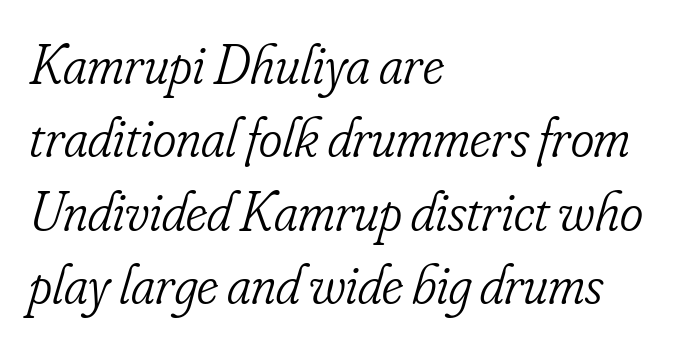
The image shows 56 px light, condensed serif type, italic (leaning right); set left-aligned, normal line spacing (1.31x), normal letter spacing, not underlined; low stroke contrast and a small x-height.
